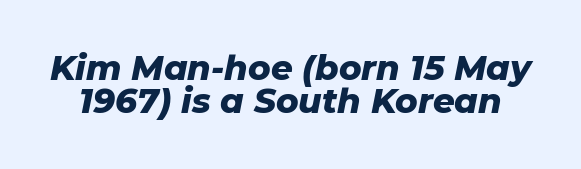
The image shows 34 px heavy type, italic (leaning right); set tight line spacing (0.97x), normal letter spacing, not underlined; low stroke contrast and a medium x-height.
